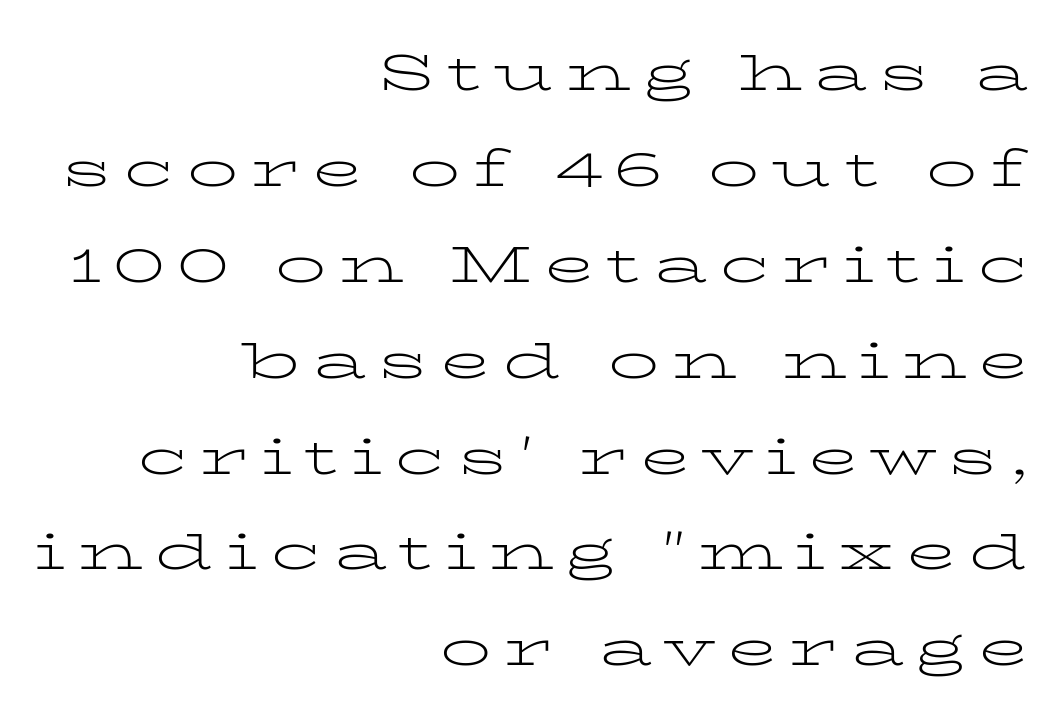
{"serif": "yes", "italic": "no", "bold": "no", "weight": "light", "width": "wide", "stroke_contrast": "low", "x_height": "medium", "monospaced": "no", "underline": "no", "align": "right", "line_spacing_ratio": 1.88, "letter_spacing": "wide", "letter_spacing_em": 0.23, "glyph_px": 51}
